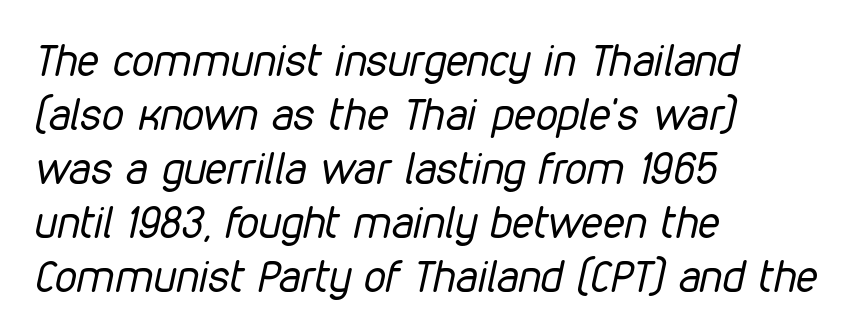
Q: Is the text bold? A: No.
Q: Is the text italic (slanted)? A: Yes, it leans right by about 12 degrees.
Q: Is the text underlined? A: No.
Q: How is the paragraph aligned? A: Left-aligned.
Q: Is the spacing between letters normal or unusually wide? A: Normal.
Q: Width (condensed, normal, or wide)? A: Condensed.
Q: Stroke contrast? A: Low.
Q: x-height? A: Medium.
Q: Monospaced? A: No.
